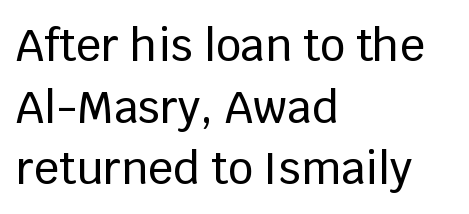
Q: Is the text italic (slanted)? A: No, it is upright.
Q: Is the typeface a serif or a sans-serif typeface? A: Sans-serif.
Q: Is the text underlined? A: No.
Q: How is the paragraph aligned? A: Left-aligned.
Q: Is the spacing between letters normal or unusually wide? A: Normal.
Q: Is the spacing between lines tight, normal or loose? A: Normal.
Q: Width (condensed, normal, or wide)? A: Normal.
Q: Stroke contrast? A: Low.
Q: x-height? A: Large.
Q: Monospaced? A: No.
